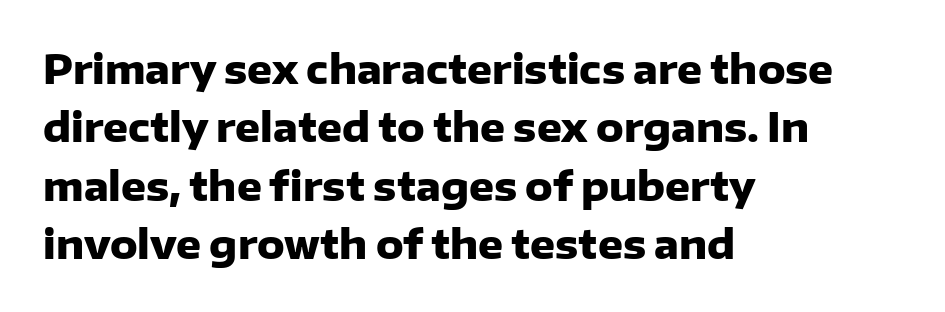
Type without underlining. Caption: bold face, heavy strokes. The letters sit at their default tracking, neither squeezed nor spread. Do the letters lean? They stand straight. Note the varied advance widths — an 'i' is clearly narrower than an 'm'.
